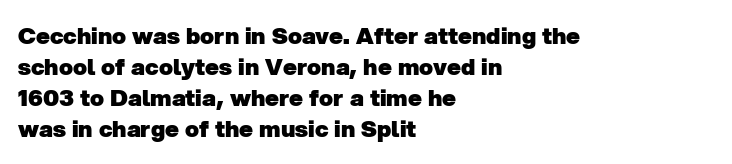
Q: Is the text bold? A: Yes.
Q: Is the text underlined? A: No.
Q: How is the paragraph aligned? A: Left-aligned.
Q: Is the spacing between letters normal or unusually wide? A: Normal.
Q: Is the spacing between lines tight, normal or loose? A: Normal.
